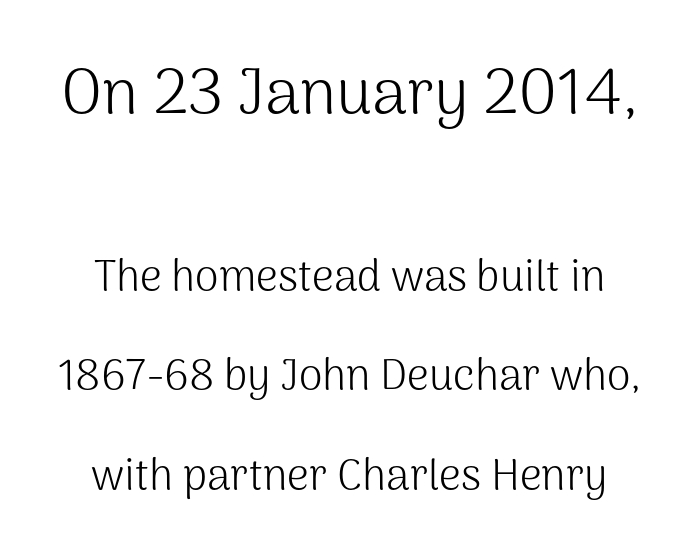
The image shows 64 px light sans-serif type, upright; set centered, loose line spacing (2.31x), normal letter spacing, not underlined; the first (top) block is 1.49x larger; medium stroke contrast and a medium x-height.
